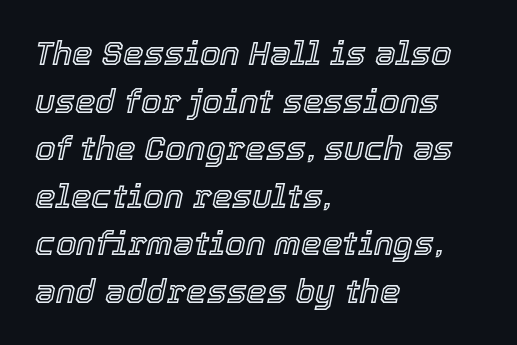
Looks like regular typesetting: each glyph gets only the width it needs. It's the slanting kind of type. Notice how the passage keeps a crisp vertical edge on the left only. Tracking here is standard; glyphs follow each other at the usual distance.
